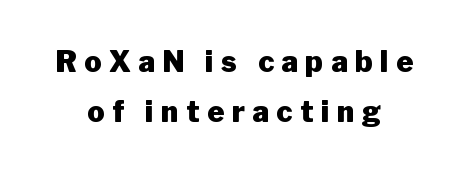
Q: Is the text bold? A: Yes.
Q: Is the text italic (slanted)? A: No, it is upright.
Q: Is the typeface a serif or a sans-serif typeface? A: Sans-serif.
Q: Is the text underlined? A: No.
Q: How is the paragraph aligned? A: Centered.
Q: Is the spacing between letters normal or unusually wide? A: Unusually wide.
Q: Width (condensed, normal, or wide)? A: Normal.
Q: Stroke contrast? A: Low.
Q: x-height? A: Medium.
Q: Monospaced? A: No.
